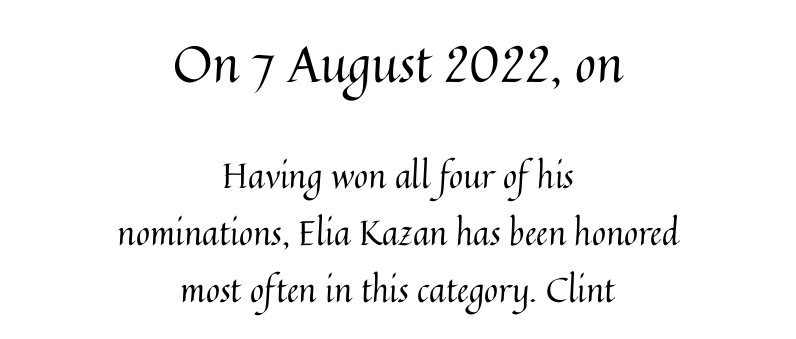
The image shows 51 px regular-weight type; set centered, normal line spacing (1.67x), normal letter spacing, not underlined; the first (top) block is 1.5x larger; medium stroke contrast and a medium x-height.
